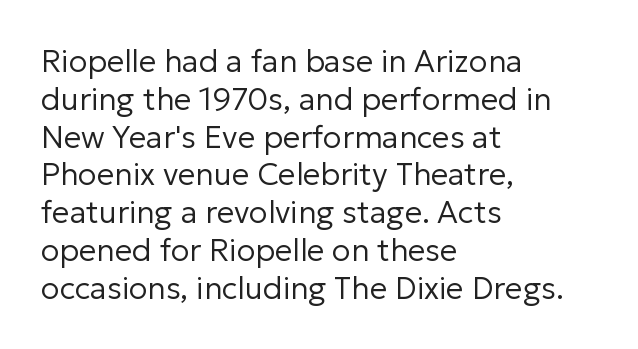
{"serif": "no", "italic": "no", "bold": "no", "weight": "regular", "width": "normal", "stroke_contrast": "low", "x_height": "medium", "monospaced": "no", "underline": "no", "align": "left", "line_spacing_ratio": 1.22, "letter_spacing": "normal", "letter_spacing_em": 0.0, "glyph_px": 31}
